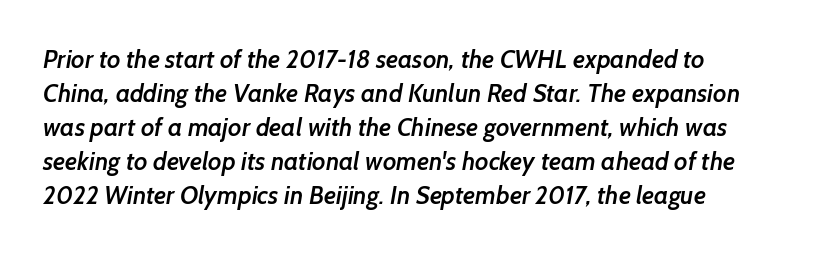
The image shows 25 px text type; set normal line spacing (1.36x), normal letter spacing, not underlined.
